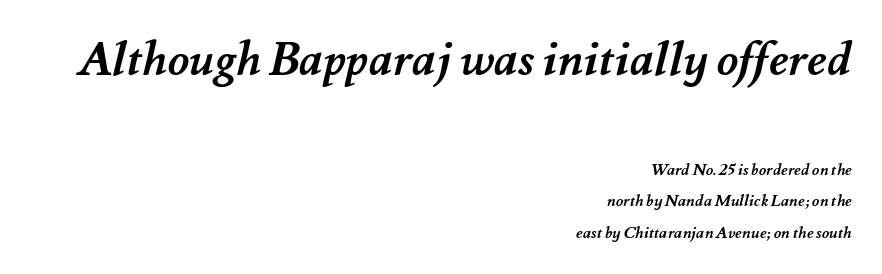
{"bold": "yes", "weight": "semibold", "width": "normal", "stroke_contrast": "medium", "x_height": "small", "monospaced": "no", "underline": "no", "align": "right", "line_spacing": "loose", "line_spacing_ratio": 1.95, "letter_spacing": "normal", "letter_spacing_em": 0.0, "larger_block": "first", "size_ratio": 2.94, "glyph_px": 47}
